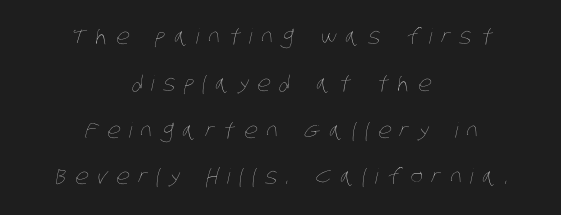
The face used here is rendered with a markedly widened letterfit. This sample trades compactness for vertical openness between lines. The typesetter chose a symmetrical, centered arrangement here. Think standard paragraph weight, or any step lighter than that.
